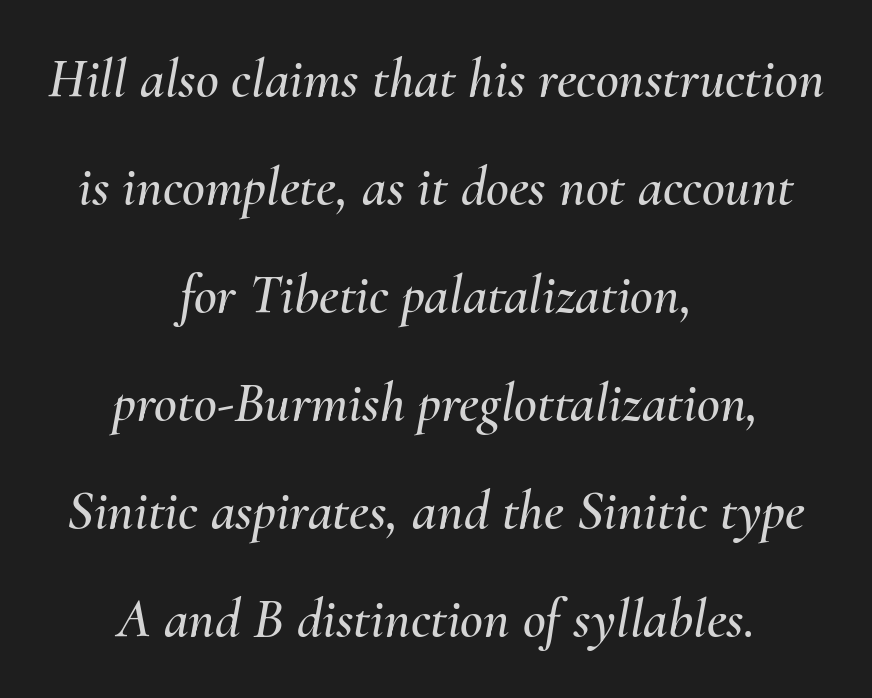
The passage shown stacks its lines with a broad gap. Tall strokes in this sample are angled rather than plumb. No word sits above an underline. You could call the tracking neutral — neither tight nor loose.
